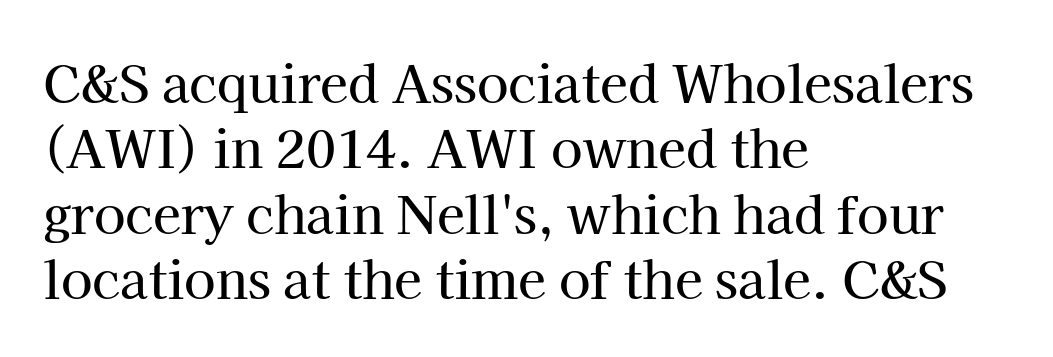
{"serif": "yes", "italic": "no", "width": "normal", "stroke_contrast": "high", "x_height": "medium", "monospaced": "no", "underline": "no", "align": "left", "line_spacing": "normal", "line_spacing_ratio": 1.28, "letter_spacing": "normal", "letter_spacing_em": 0.0, "glyph_px": 51}
